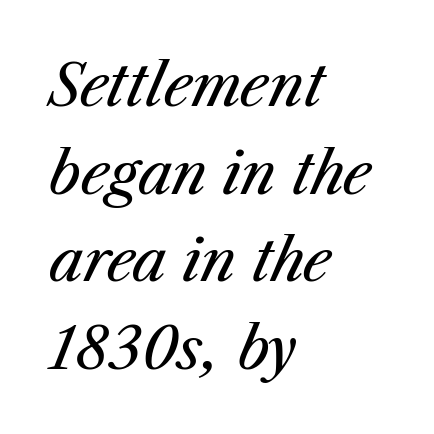
The setting favours the left margin, as ordinary paragraphs usually do. Stems here are at most as thick as an everyday book face. Compared with typical body copy, the letter spacing here is the same. Tall strokes in this sample are angled rather than plumb.
